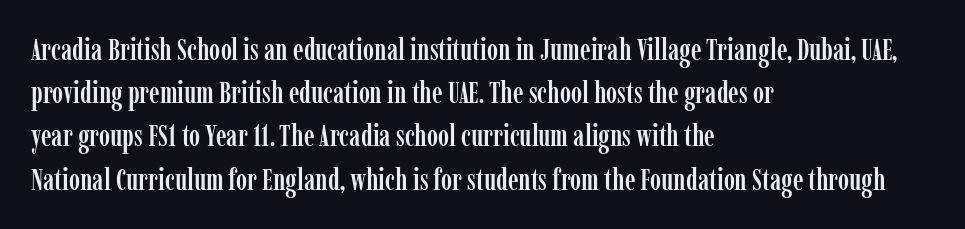
The image shows 30 px condensed serif type, upright; set left-aligned, normal line spacing (1.44x), normal letter spacing, not underlined; low stroke contrast and a medium x-height.
